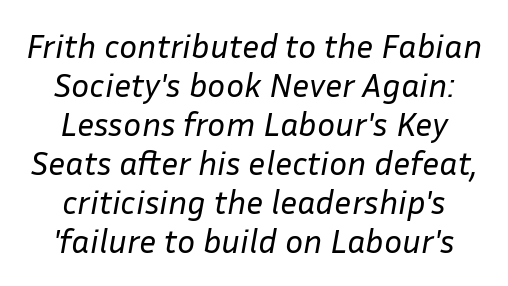
Q: Is the text bold? A: No.
Q: Is the text italic (slanted)? A: Yes, it leans right by about 10 degrees.
Q: Is the text underlined? A: No.
Q: How is the paragraph aligned? A: Centered.
Q: Is the spacing between letters normal or unusually wide? A: Normal.
Q: Is the spacing between lines tight, normal or loose? A: Tight.
Q: Width (condensed, normal, or wide)? A: Normal.
Q: Stroke contrast? A: Low.
Q: x-height? A: Medium.
Q: Monospaced? A: No.
